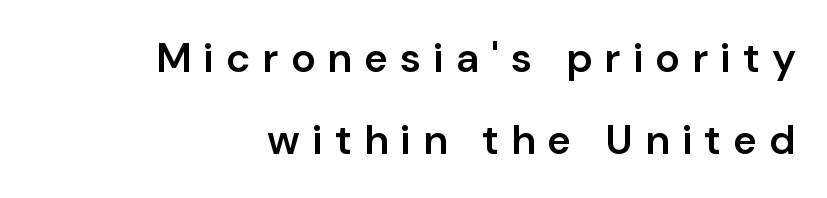
{"serif": "no", "italic": "no", "bold": "semi", "weight": "semibold", "width": "normal", "stroke_contrast": "low", "x_height": "medium", "monospaced": "no", "underline": "no", "align": "right", "line_spacing": "loose", "line_spacing_ratio": 2.0, "letter_spacing": "wide", "letter_spacing_em": 0.29, "glyph_px": 41}
